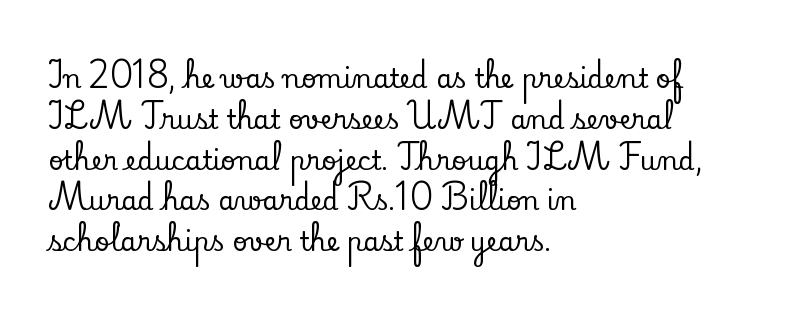
The space between consecutive lines is moderate. This sample uses plain, unmodified letter spacing. Layout note: lines flush left. No italicization has been applied; the sample stays upright. The passage shown is not underscored anywhere.
